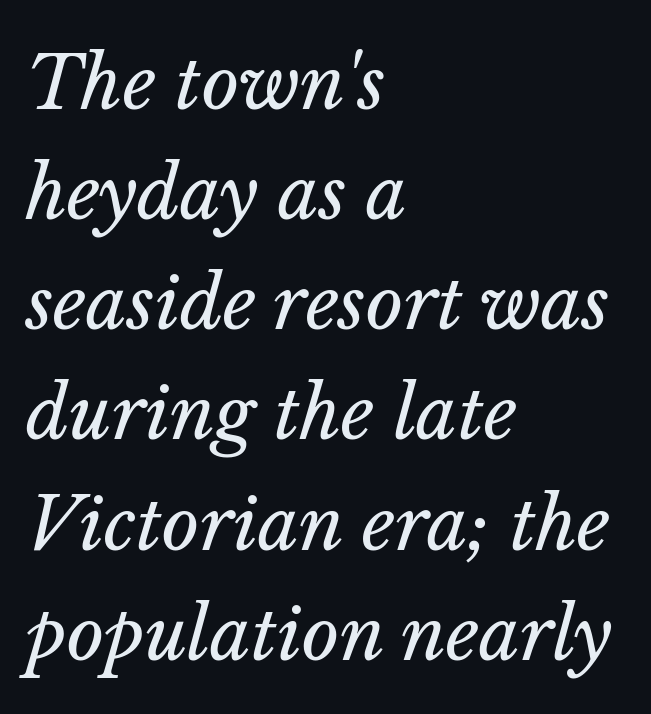
Q: Is the text bold? A: No.
Q: Is the text italic (slanted)? A: Yes, it leans right by about 14 degrees.
Q: Is the text underlined? A: No.
Q: How is the paragraph aligned? A: Left-aligned.
Q: Is the spacing between letters normal or unusually wide? A: Normal.
Q: Is the spacing between lines tight, normal or loose? A: Normal.
Q: Width (condensed, normal, or wide)? A: Normal.
Q: Stroke contrast? A: Low.
Q: x-height? A: Medium.
Q: Monospaced? A: No.
